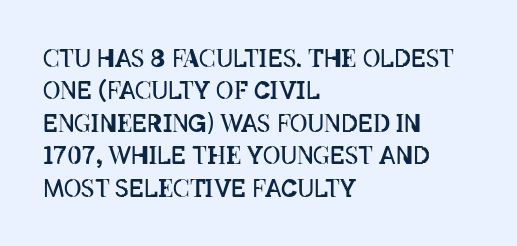
Q: Is the text bold? A: No.
Q: Is the text italic (slanted)? A: No, it is upright.
Q: Is the text underlined? A: No.
Q: How is the paragraph aligned? A: Left-aligned.
Q: Is the spacing between letters normal or unusually wide? A: Normal.
Q: Is the spacing between lines tight, normal or loose? A: Normal.
